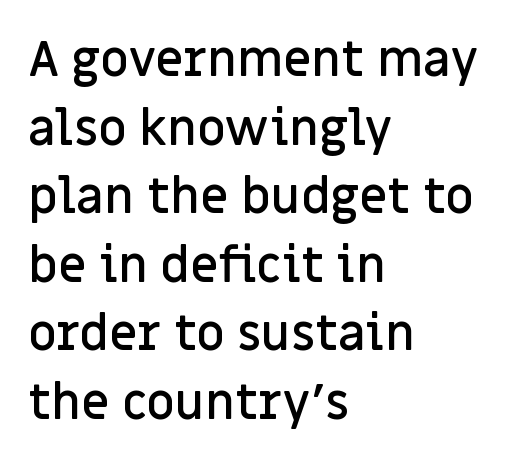
Q: Is the text bold? A: Semi-bold.
Q: Is the text italic (slanted)? A: No, it is upright.
Q: Is the typeface a serif or a sans-serif typeface? A: Sans-serif.
Q: Is the text underlined? A: No.
Q: How is the paragraph aligned? A: Left-aligned.
Q: Is the spacing between letters normal or unusually wide? A: Normal.
Q: Is the spacing between lines tight, normal or loose? A: Normal.
Q: Width (condensed, normal, or wide)? A: Normal.
Q: Stroke contrast? A: Low.
Q: x-height? A: Large.
Q: Monospaced? A: No.
